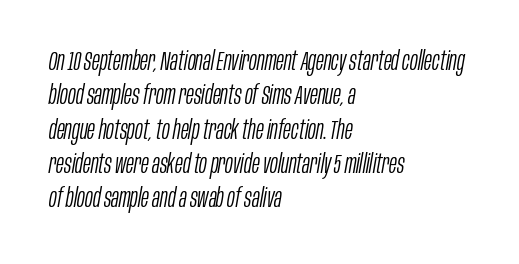
The image shows 26 px text type, italic (leaning right); set left-aligned, normal line spacing (1.32x), normal letter spacing, not underlined.
